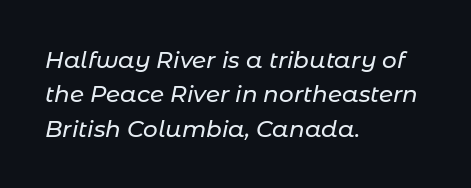
{"italic": "yes", "lean": "right", "slant_degrees": 11, "underline": "no", "align": "left", "line_spacing": "normal", "line_spacing_ratio": 1.5, "letter_spacing": "normal", "letter_spacing_em": 0.0, "glyph_px": 23}
